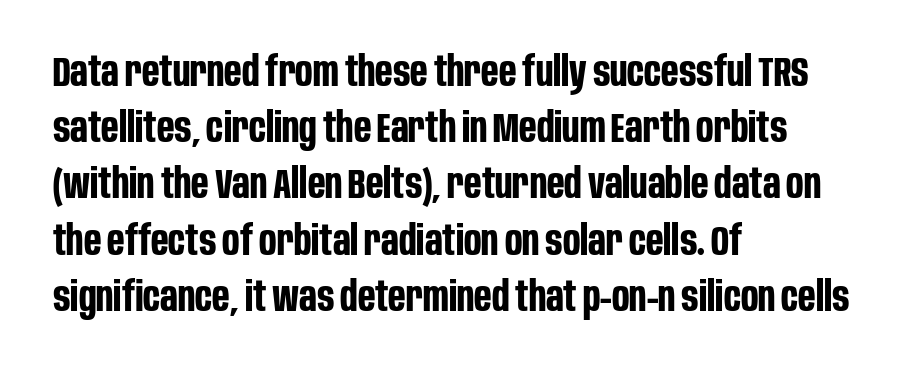
These lines are rendered in a variable-pitch font. The lines sit at an ordinary, default distance from one another. A roman cut, with each character standing at attention. This is heavy type, rendered in bold. Glance below the letters and you will spot only blank space.
